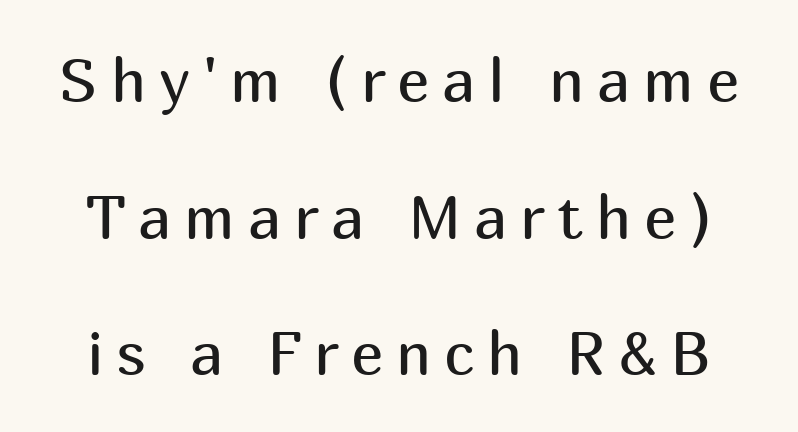
Typographically, this falls in the sans-serif category. This sample has the flowing, uneven cadence of proportional lettering. Summary of weight: not heavy and not bold. The lettering stays uniformly vertical, giving the passage a roman look.
